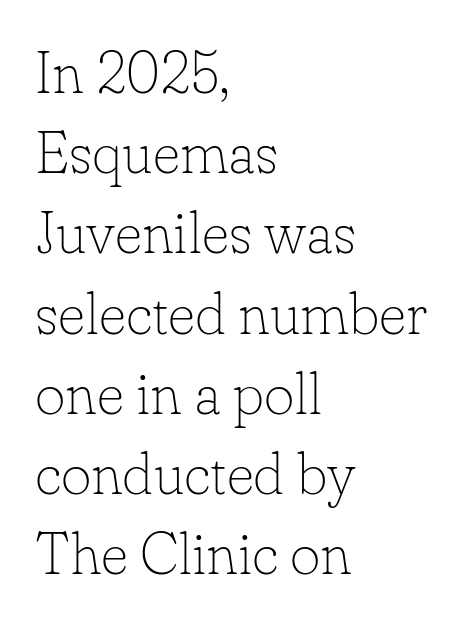
{"serif": "yes", "italic": "no", "bold": "no", "weight": "thin", "width": "normal", "stroke_contrast": "low", "x_height": "small", "monospaced": "no", "underline": "no", "align": "left", "line_spacing": "normal", "line_spacing_ratio": 1.36, "letter_spacing": "normal", "letter_spacing_em": 0.0, "glyph_px": 59}
